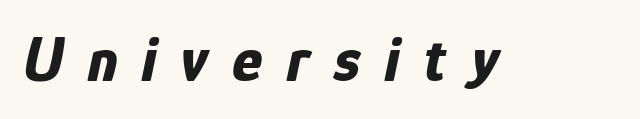
Italic: yes, the glyphs are oblique. Look at the tracking — it's clearly loosened, letters drifting apart. Check under the words: just untouched page. Note the varied advance widths — an 'i' is clearly narrower than an 'm'. You'd pick this weight for a headline — it's a proper bold.
